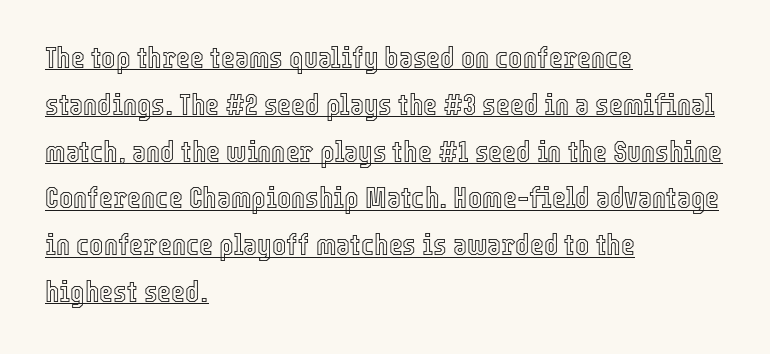
Q: Is the text italic (slanted)? A: No, it is upright.
Q: Is the text underlined? A: Yes.
Q: How is the paragraph aligned? A: Left-aligned.
Q: Is the spacing between letters normal or unusually wide? A: Normal.
Q: Is the spacing between lines tight, normal or loose? A: Normal.
Q: Width (condensed, normal, or wide)? A: Condensed.
Q: x-height? A: Medium.
Q: Monospaced? A: No.
